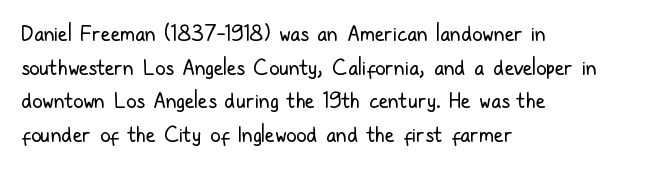
Q: Is the text bold? A: No.
Q: Is the text italic (slanted)? A: No, it is upright.
Q: Is the text underlined? A: No.
Q: How is the paragraph aligned? A: Left-aligned.
Q: Is the spacing between letters normal or unusually wide? A: Normal.
Q: Is the spacing between lines tight, normal or loose? A: Normal.
